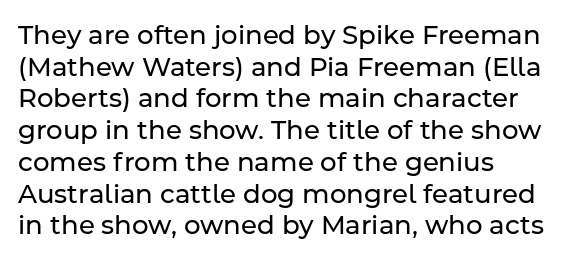
Q: Is the text bold? A: No.
Q: Is the text italic (slanted)? A: No, it is upright.
Q: Is the text underlined? A: No.
Q: How is the paragraph aligned? A: Left-aligned.
Q: Is the spacing between letters normal or unusually wide? A: Normal.
